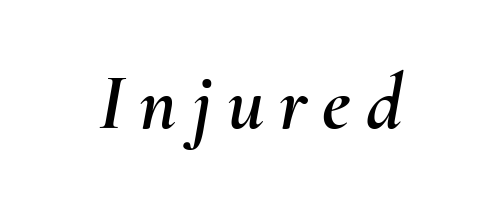
{"italic": "yes", "lean": "right", "slant_degrees": 10, "width": "normal", "stroke_contrast": "medium", "x_height": "small", "monospaced": "no", "underline": "no", "glyph_px": 79}
